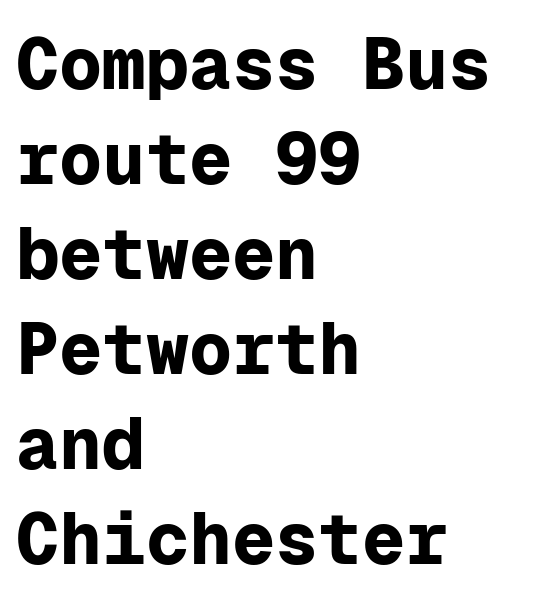
{"serif": "no", "italic": "no", "bold": "yes", "weight": "bold", "width": "normal", "stroke_contrast": "low", "x_height": "medium", "monospaced": "yes", "underline": "no", "align": "left", "line_spacing": "normal", "line_spacing_ratio": 1.32, "letter_spacing": "normal", "letter_spacing_em": 0.0, "glyph_px": 72}
